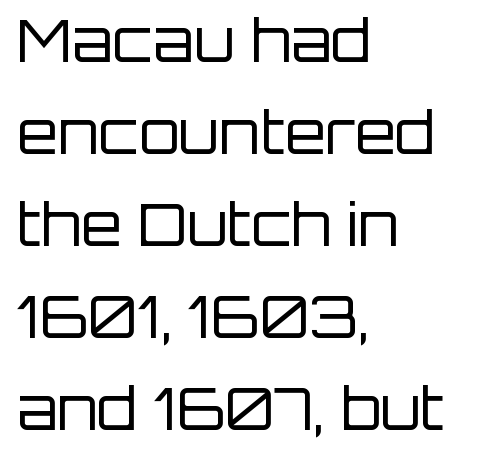
{"serif": "no", "italic": "no", "bold": "no", "weight": "regular", "width": "normal", "stroke_contrast": "low", "x_height": "large", "monospaced": "no", "underline": "no", "align": "left", "line_spacing": "normal", "line_spacing_ratio": 1.56, "letter_spacing": "normal", "letter_spacing_em": 0.0, "glyph_px": 59}
